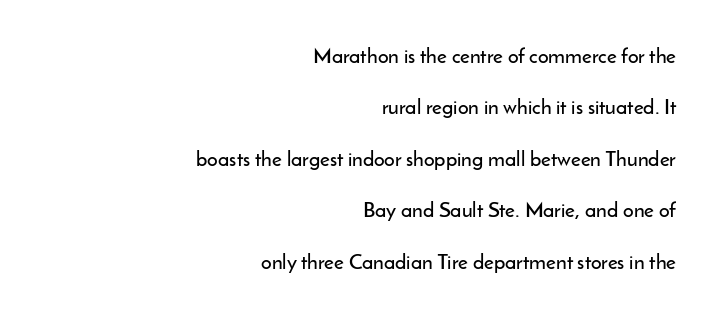
The image shows 21 px text type, upright; set right-aligned, loose line spacing (2.45x), normal letter spacing, not underlined.
